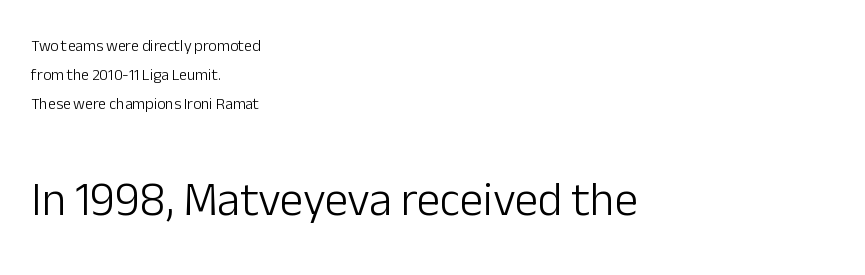
The image shows 47 px light sans-serif type, upright; set left-aligned, line spacing 1.82x, normal letter spacing, not underlined; the second (bottom) block is 2.94x larger; low stroke contrast and a medium x-height.
